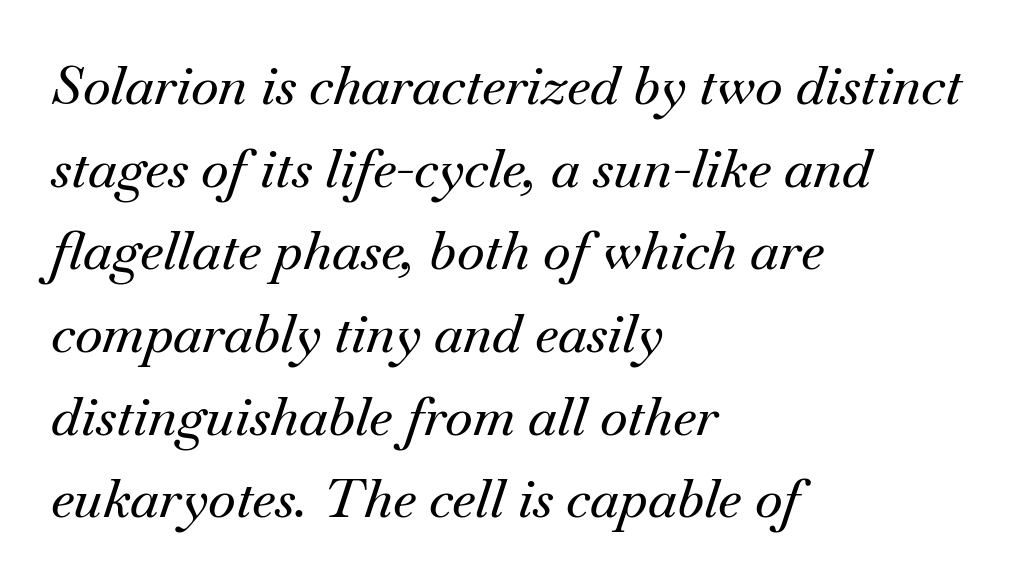
The image shows 53 px serif type, italic (leaning right); set left-aligned, normal line spacing (1.56x), normal letter spacing, not underlined; medium stroke contrast and a small x-height.
